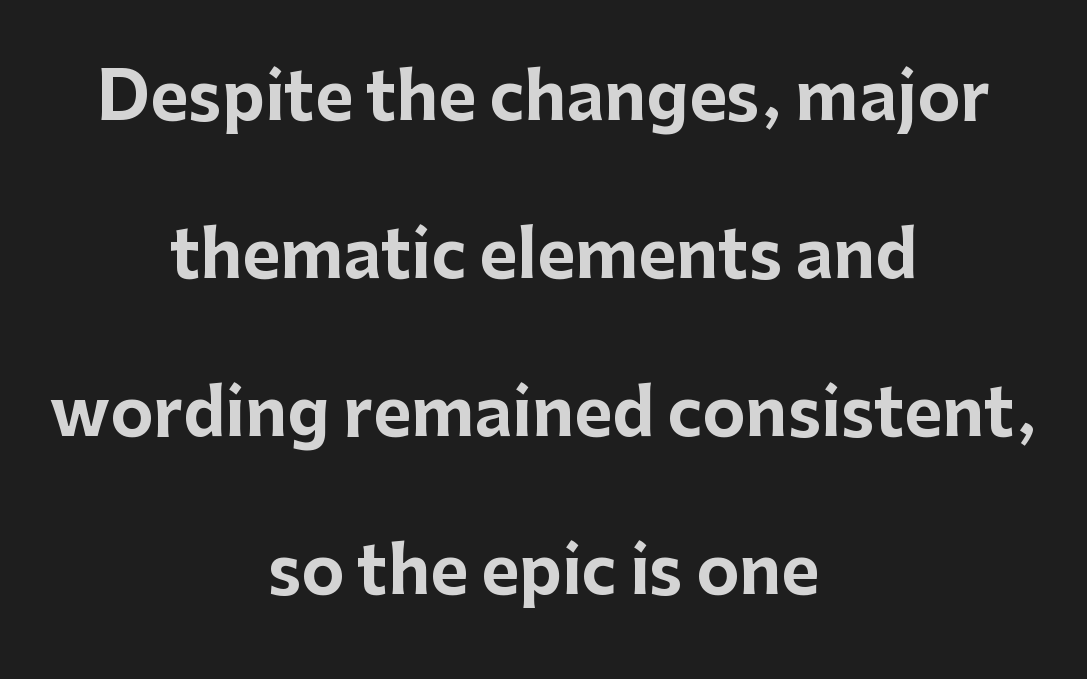
{"serif": "no", "italic": "no", "bold": "yes", "weight": "bold", "width": "normal", "stroke_contrast": "low", "x_height": "medium", "monospaced": "no", "underline": "no", "align": "center", "line_spacing": "loose", "line_spacing_ratio": 2.43, "letter_spacing": "normal", "letter_spacing_em": 0.0, "glyph_px": 65}
